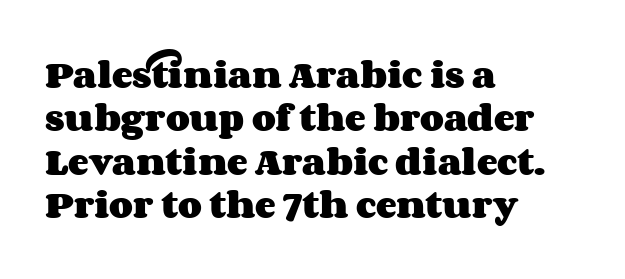
The image shows 31 px heavy, wide type, upright; set left-aligned, normal line spacing (1.4x), normal letter spacing, not underlined; medium stroke contrast and a large x-height.
